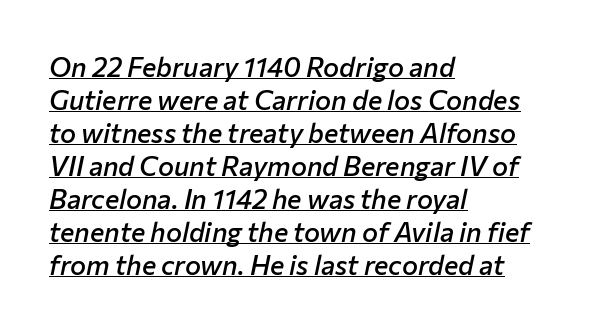
{"italic": "yes", "lean": "right", "slant_degrees": 12, "bold": "semi", "underline": "yes", "align": "left", "line_spacing_ratio": 1.22, "letter_spacing": "normal", "letter_spacing_em": 0.0, "glyph_px": 27}
